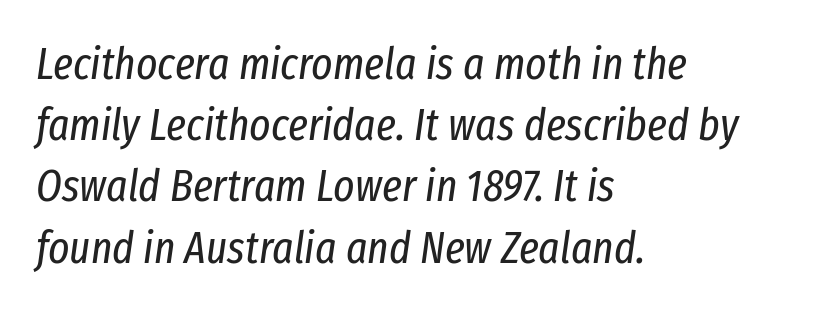
Q: Is the text bold? A: No.
Q: Is the text italic (slanted)? A: Yes, it leans right by about 8 degrees.
Q: Is the text underlined? A: No.
Q: How is the paragraph aligned? A: Left-aligned.
Q: Is the spacing between letters normal or unusually wide? A: Normal.
Q: Is the spacing between lines tight, normal or loose? A: Normal.
Q: Width (condensed, normal, or wide)? A: Condensed.
Q: Stroke contrast? A: Low.
Q: x-height? A: Medium.
Q: Monospaced? A: No.
